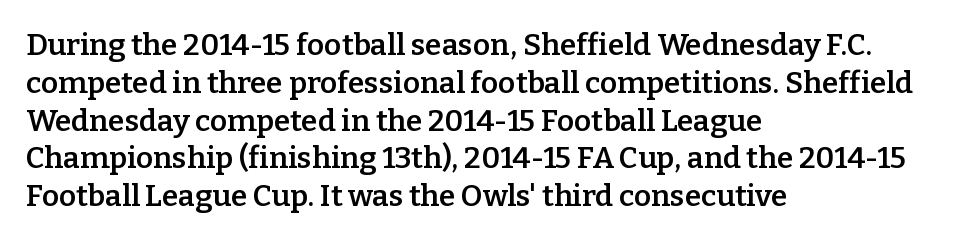
{"serif": "yes", "italic": "no", "bold": "semi", "weight": "semibold", "width": "normal", "stroke_contrast": "low", "x_height": "medium", "monospaced": "no", "underline": "no", "align": "left", "line_spacing": "normal", "line_spacing_ratio": 1.26, "letter_spacing": "normal", "letter_spacing_em": 0.0, "glyph_px": 30}
